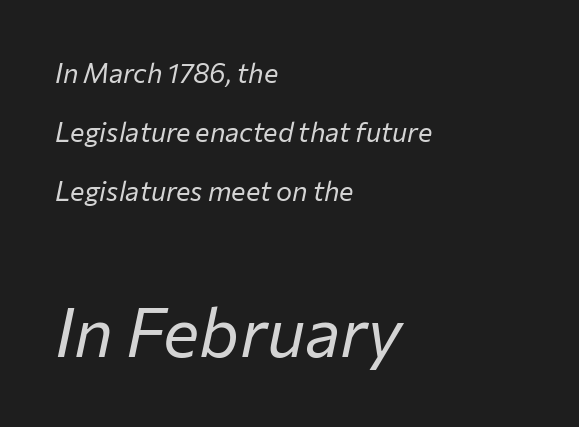
The image shows 68 px regular-weight type, italic (leaning right); set left-aligned, loose line spacing (2.19x), normal letter spacing, not underlined; the second (bottom) block is 2.52x larger; low stroke contrast and a medium x-height.
